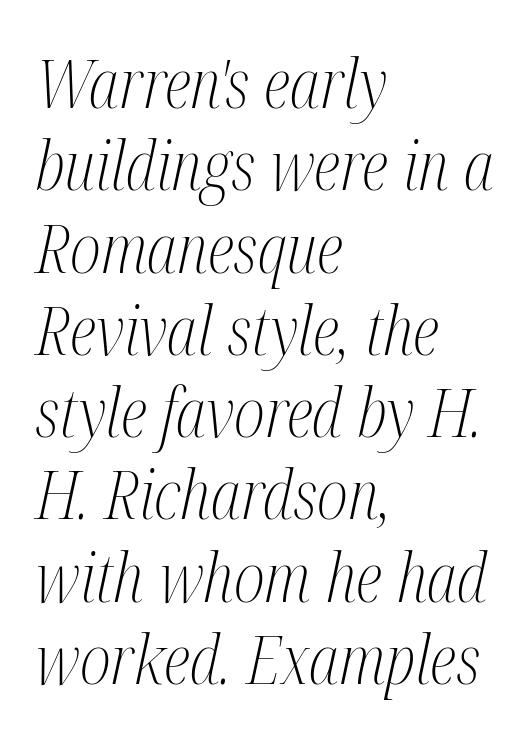
Q: Is the text bold? A: No.
Q: Is the text italic (slanted)? A: Yes, it leans right by about 12 degrees.
Q: Is the typeface a serif or a sans-serif typeface? A: Serif.
Q: Is the text underlined? A: No.
Q: How is the paragraph aligned? A: Left-aligned.
Q: Is the spacing between letters normal or unusually wide? A: Normal.
Q: Width (condensed, normal, or wide)? A: Condensed.
Q: Stroke contrast? A: Medium.
Q: x-height? A: Medium.
Q: Monospaced? A: No.
